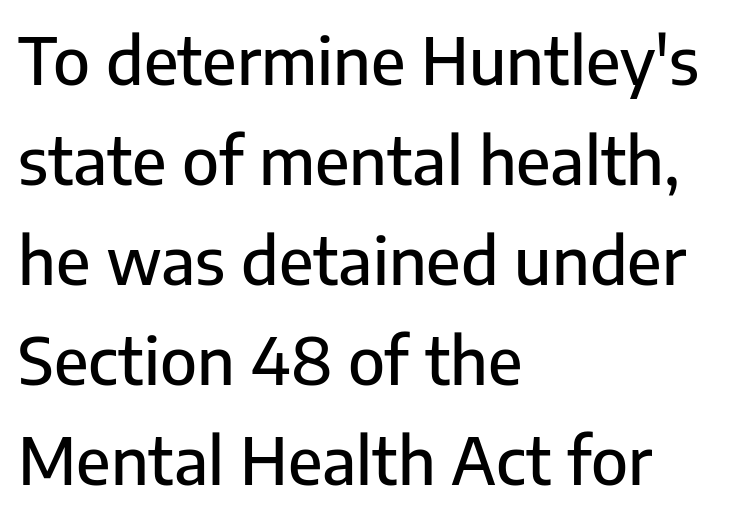
{"serif": "no", "italic": "no", "width": "normal", "stroke_contrast": "low", "x_height": "medium", "monospaced": "no", "underline": "no", "align": "left", "line_spacing": "normal", "line_spacing_ratio": 1.54, "letter_spacing": "normal", "letter_spacing_em": 0.0, "glyph_px": 65}
